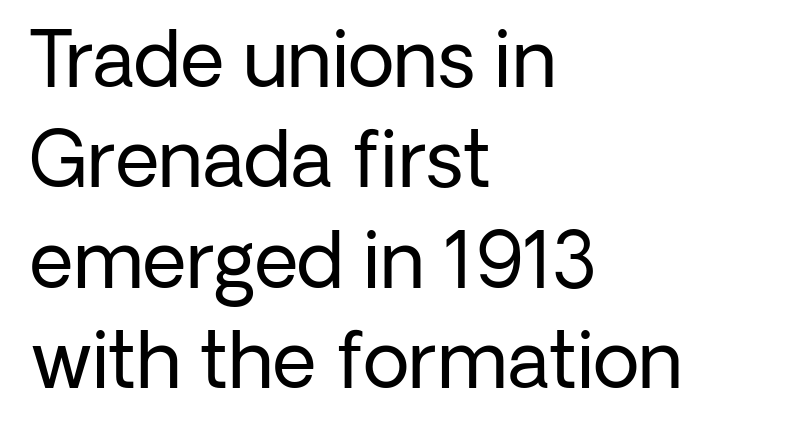
The image shows 76 px regular-weight sans-serif type, upright; set left-aligned, normal line spacing (1.32x), normal letter spacing, not underlined; low stroke contrast and a medium x-height.
